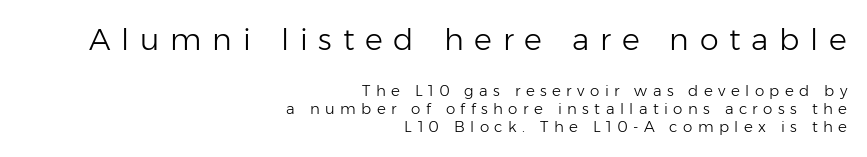
{"serif": "no", "italic": "no", "bold": "no", "weight": "light", "width": "normal", "stroke_contrast": "low", "x_height": "medium", "monospaced": "no", "underline": "no", "align": "right", "line_spacing_ratio": 1.22, "letter_spacing": "wide", "letter_spacing_em": 0.36, "larger_block": "first", "size_ratio": 2.0, "glyph_px": 30}
